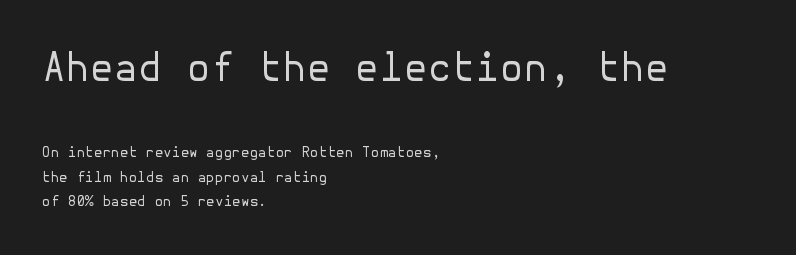
{"serif": "no", "italic": "no", "bold": "no", "weight": "regular", "width": "normal", "stroke_contrast": "low", "x_height": "medium", "underline": "no", "align": "left", "line_spacing_ratio": 1.78, "letter_spacing": "normal", "letter_spacing_em": 0.0, "larger_block": "first", "size_ratio": 2.79, "glyph_px": 39}
